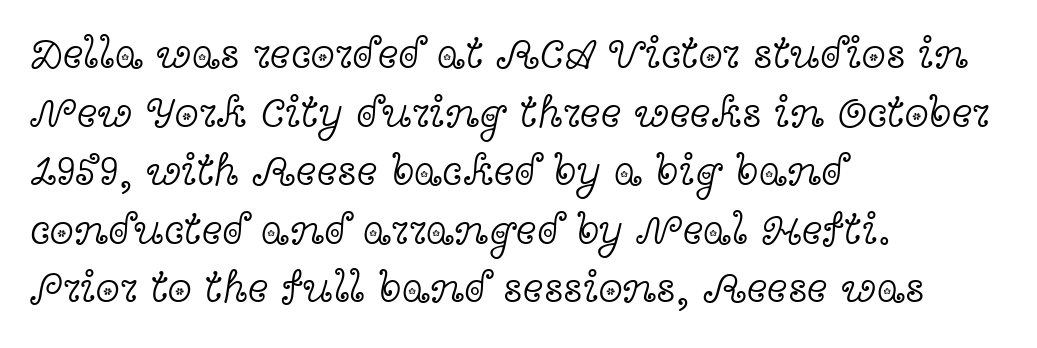
Q: Is the text bold? A: No.
Q: Is the text italic (slanted)? A: Yes.
Q: Is the typeface a serif or a sans-serif typeface? A: Serif.
Q: Is the text underlined? A: No.
Q: How is the paragraph aligned? A: Left-aligned.
Q: Is the spacing between letters normal or unusually wide? A: Normal.
Q: Is the spacing between lines tight, normal or loose? A: Normal.
Q: Width (condensed, normal, or wide)? A: Wide.
Q: x-height? A: Medium.
Q: Monospaced? A: No.
